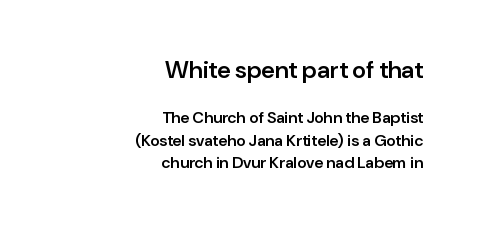
{"italic": "no", "bold": "semi", "underline": "no", "align": "right", "line_spacing": "normal", "line_spacing_ratio": 1.41, "letter_spacing": "normal", "letter_spacing_em": 0.0, "larger_block": "first", "size_ratio": 1.5, "glyph_px": 24}
